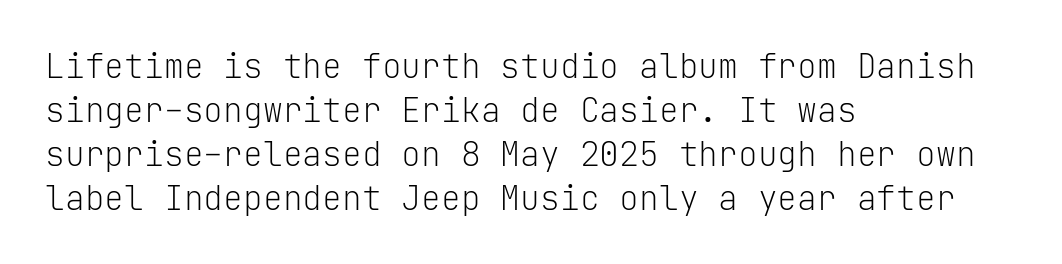
Q: Is the text bold? A: No.
Q: Is the text italic (slanted)? A: No, it is upright.
Q: Is the typeface a serif or a sans-serif typeface? A: Sans-serif.
Q: Is the text underlined? A: No.
Q: How is the paragraph aligned? A: Left-aligned.
Q: Is the spacing between letters normal or unusually wide? A: Normal.
Q: Is the spacing between lines tight, normal or loose? A: Normal.
Q: Width (condensed, normal, or wide)? A: Normal.
Q: Stroke contrast? A: Low.
Q: x-height? A: Medium.
Q: Monospaced? A: Yes.
